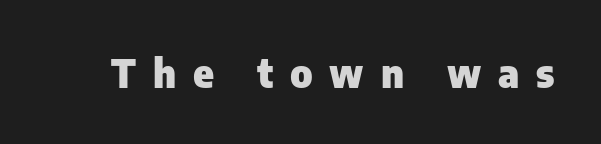
The image shows 39 px heavy sans-serif type, upright; set unusually wide letter spacing (+0.43 em), not underlined; low stroke contrast and a medium x-height.
